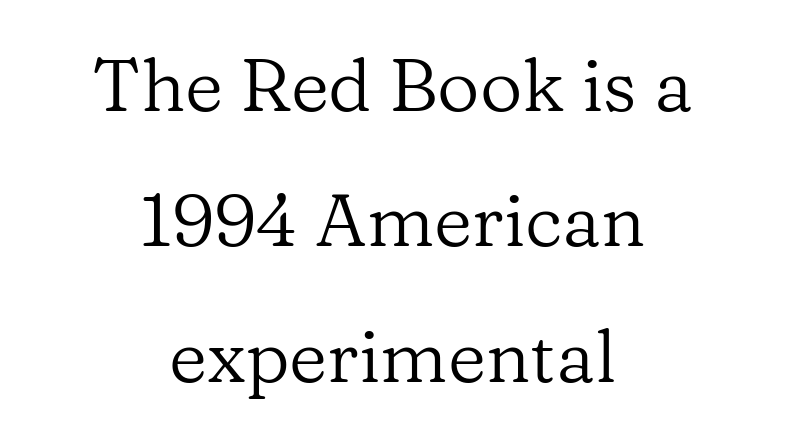
Q: Is the text bold? A: No.
Q: Is the text italic (slanted)? A: No, it is upright.
Q: Is the typeface a serif or a sans-serif typeface? A: Serif.
Q: Is the text underlined? A: No.
Q: How is the paragraph aligned? A: Centered.
Q: Is the spacing between letters normal or unusually wide? A: Normal.
Q: Width (condensed, normal, or wide)? A: Normal.
Q: Stroke contrast? A: Low.
Q: x-height? A: Medium.
Q: Monospaced? A: No.
